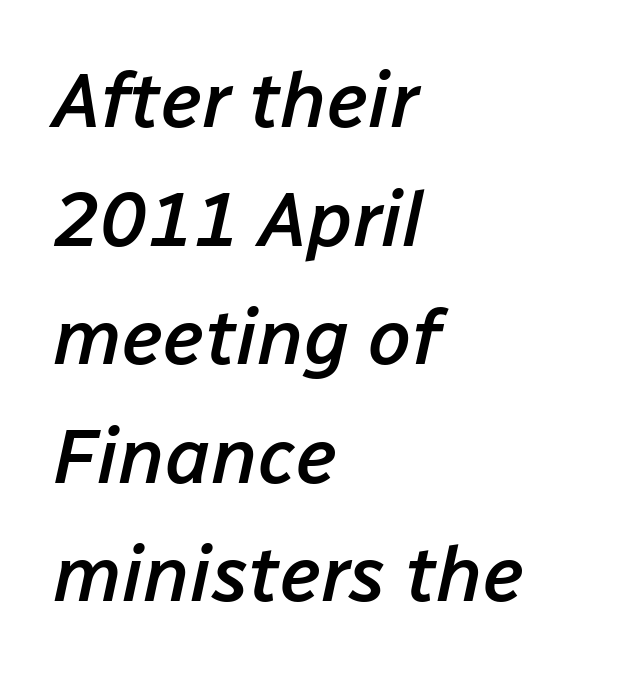
Does the copy run flush right? No — it runs flush left. It's the slanting kind of type. Check the space under the baseline: it is left empty. Students, observe: this is what conventionally led text looks like.
